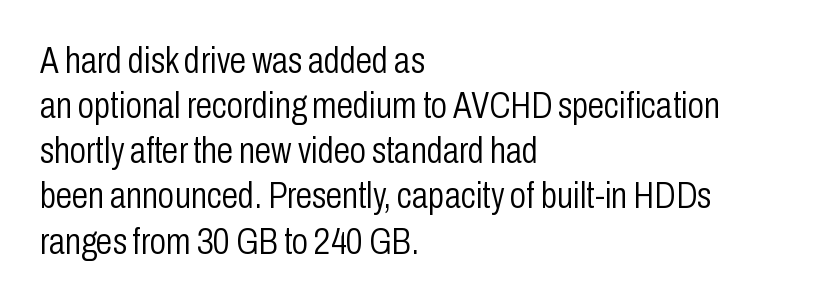
{"serif": "no", "italic": "no", "bold": "no", "weight": "light", "width": "condensed", "stroke_contrast": "low", "x_height": "medium", "monospaced": "no", "underline": "no", "align": "left", "line_spacing_ratio": 1.22, "letter_spacing": "normal", "letter_spacing_em": 0.0, "glyph_px": 37}
